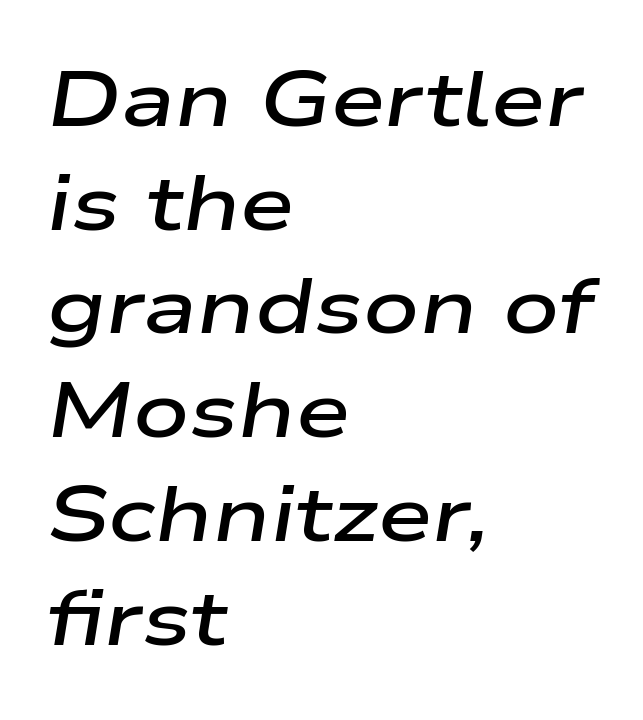
Where is the straight margin? On the left. The rendering keeps characters at their native spacing. Spacing verdict: proportional, widths tailored to each character. Quick note: italic.
